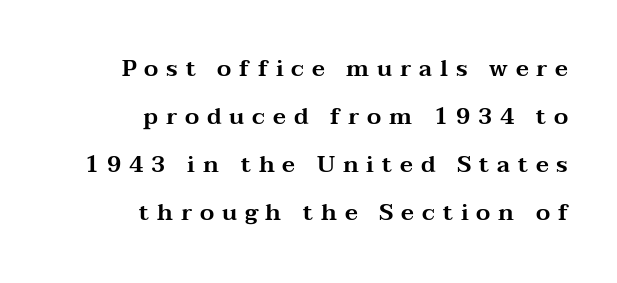
{"italic": "no", "underline": "no", "align": "right", "line_spacing": "loose", "line_spacing_ratio": 2.09, "letter_spacing": "wide", "letter_spacing_em": 0.34, "glyph_px": 23}
